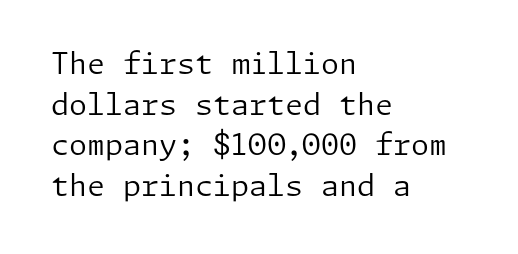
It's the straight-up-and-down kind of type. This sample uses plain, unmodified letter spacing. Where is the straight margin? On the left. The vertical gap from one line to the next is medium. On a weight scale, this lands at 450 or below.
